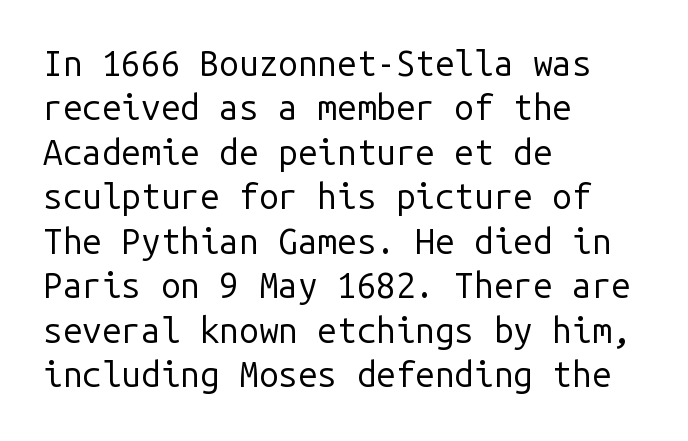
The image shows 35 px regular-weight sans-serif type, upright, monospaced; set left-aligned, normal line spacing (1.27x), normal letter spacing, not underlined; low stroke contrast and a medium x-height.
